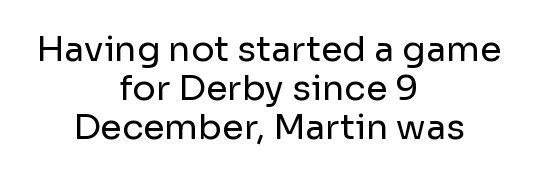
{"serif": "no", "italic": "no", "bold": "no", "weight": "regular", "width": "normal", "stroke_contrast": "low", "x_height": "medium", "monospaced": "no", "underline": "no", "align": "center", "line_spacing": "tight", "line_spacing_ratio": 1.12, "letter_spacing": "normal", "letter_spacing_em": 0.0, "glyph_px": 35}
